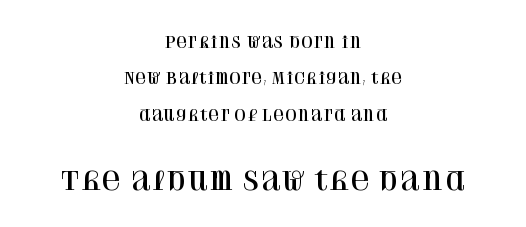
The image shows 26 px text type, upright; set centered, loose line spacing (2.42x), normal letter spacing, not underlined; the second (bottom) block is 1.73x larger.
